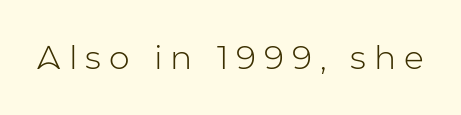
The letters look calm and open, with moderate or lighter stems. You can tell it's not italic because the verticals are truly vertical. These lines are rendered in a variable-pitch font. Are there feet on the stems? There aren't — it's a sans. The space beneath each line is pristine and unruled.
